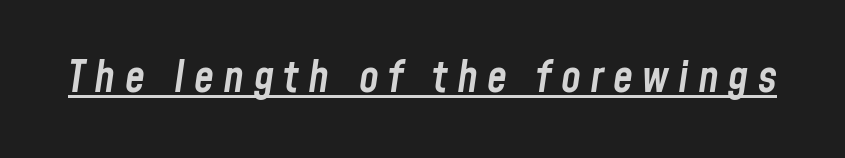
Q: Is the text bold? A: Semi-bold.
Q: Is the text italic (slanted)? A: Yes, it leans right by about 8 degrees.
Q: Is the text underlined? A: Yes.
Q: Is the spacing between letters normal or unusually wide? A: Unusually wide.
Q: Width (condensed, normal, or wide)? A: Condensed.
Q: Stroke contrast? A: Low.
Q: x-height? A: Medium.
Q: Monospaced? A: No.
